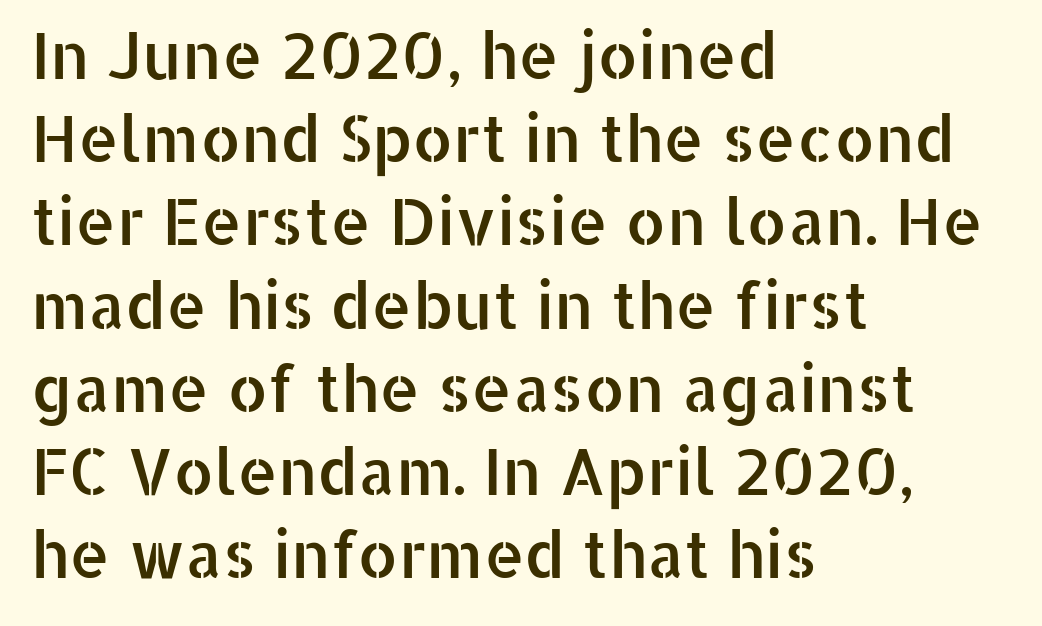
{"serif": "no", "italic": "no", "width": "normal", "stroke_contrast": "low", "x_height": "medium", "monospaced": "no", "underline": "no", "align": "left", "line_spacing": "normal", "line_spacing_ratio": 1.3, "letter_spacing": "normal", "letter_spacing_em": 0.0, "glyph_px": 64}
